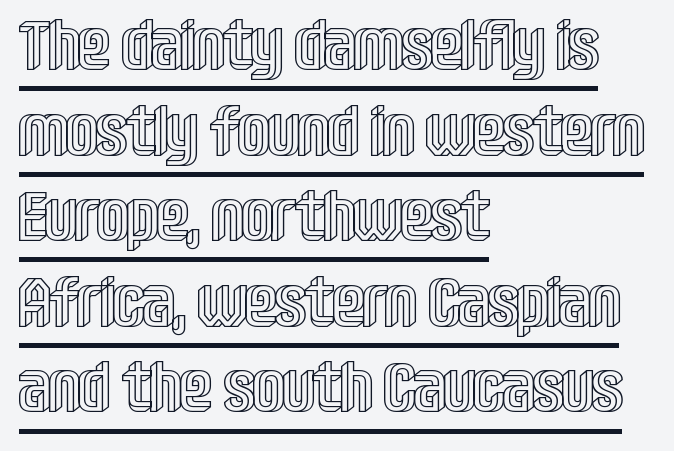
This rendering leaves character spacing at its baseline value. Teacher's note: observe the even left margin — that is flush-left alignment. Quick note: underline on. Spacing verdict: proportional, widths tailored to each character. The specimen reads as upright at a glance.
